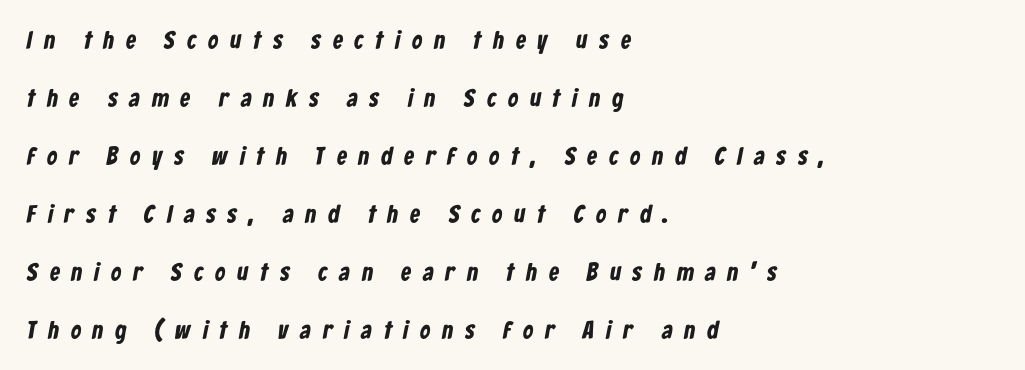
The image shows 25 px bold type; set left-aligned, loose line spacing (2.32x), unusually wide letter spacing (+0.48 em), not underlined.
